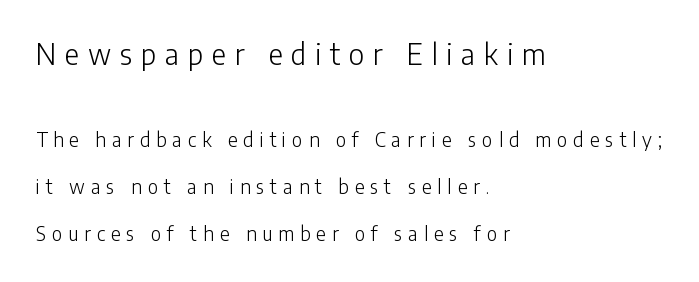
The image shows 28 px light sans-serif type, upright; set left-aligned, loose line spacing (2.46x), unusually wide letter spacing (+0.31 em), not underlined; the first (top) block is 1.47x larger; low stroke contrast and a medium x-height.
